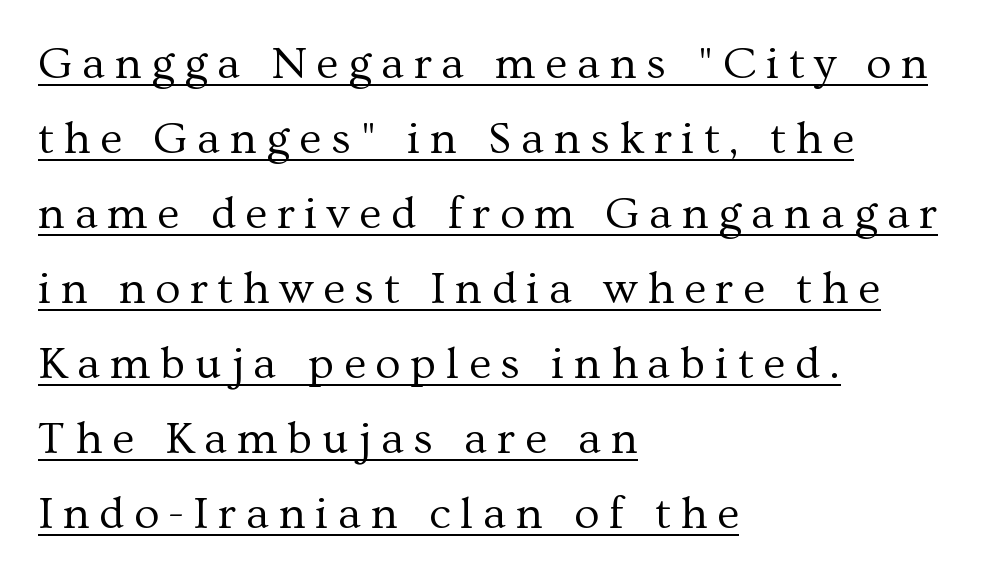
The passage shown is typed in a proportional face where columns would drift. Unlike italic type, these characters show no tilt at all. Weight: regular or lighter. This sample uses a serif face.
